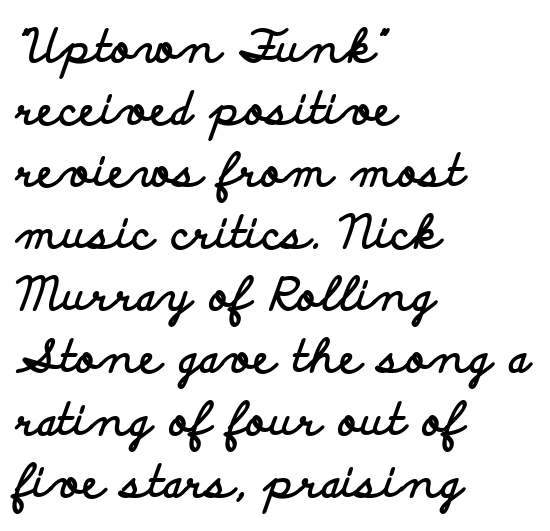
Q: Is the text bold? A: Yes.
Q: Is the text italic (slanted)? A: Yes.
Q: Is the typeface a serif or a sans-serif typeface? A: Sans-serif.
Q: Is the text underlined? A: No.
Q: How is the paragraph aligned? A: Left-aligned.
Q: Is the spacing between letters normal or unusually wide? A: Normal.
Q: Is the spacing between lines tight, normal or loose? A: Normal.
Q: Width (condensed, normal, or wide)? A: Wide.
Q: Stroke contrast? A: Low.
Q: x-height? A: Small.
Q: Monospaced? A: No.
